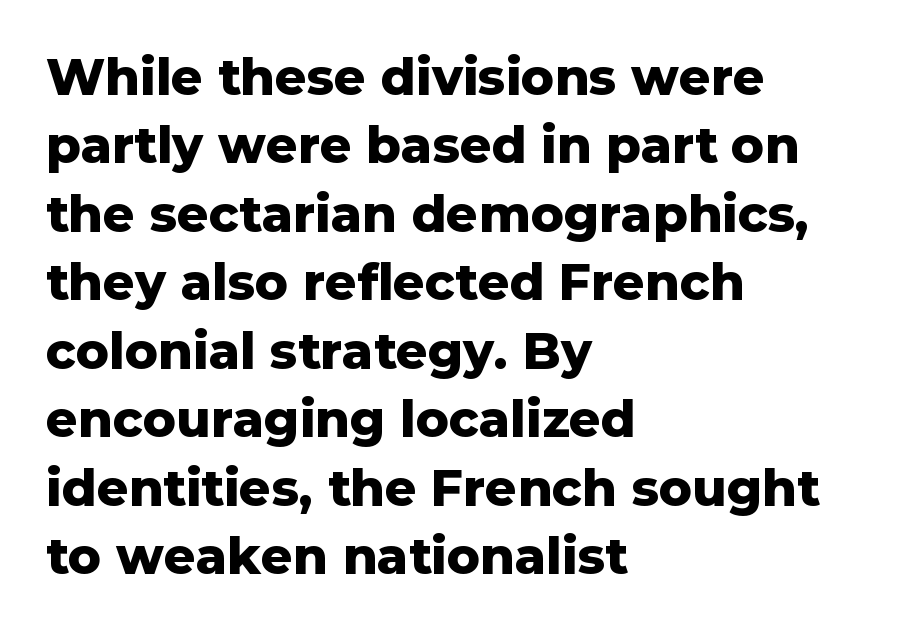
{"serif": "no", "italic": "no", "bold": "yes", "weight": "heavy", "width": "normal", "stroke_contrast": "low", "x_height": "medium", "monospaced": "no", "underline": "no", "align": "left", "line_spacing": "normal", "line_spacing_ratio": 1.37, "letter_spacing": "normal", "letter_spacing_em": 0.0, "glyph_px": 50}
